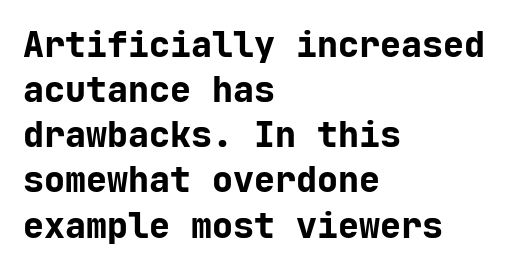
Q: Is the text bold? A: Yes.
Q: Is the text italic (slanted)? A: No, it is upright.
Q: Is the typeface a serif or a sans-serif typeface? A: Sans-serif.
Q: Is the text underlined? A: No.
Q: How is the paragraph aligned? A: Left-aligned.
Q: Is the spacing between letters normal or unusually wide? A: Normal.
Q: Is the spacing between lines tight, normal or loose? A: Normal.
Q: Width (condensed, normal, or wide)? A: Normal.
Q: Stroke contrast? A: Low.
Q: x-height? A: Medium.
Q: Monospaced? A: Yes.
